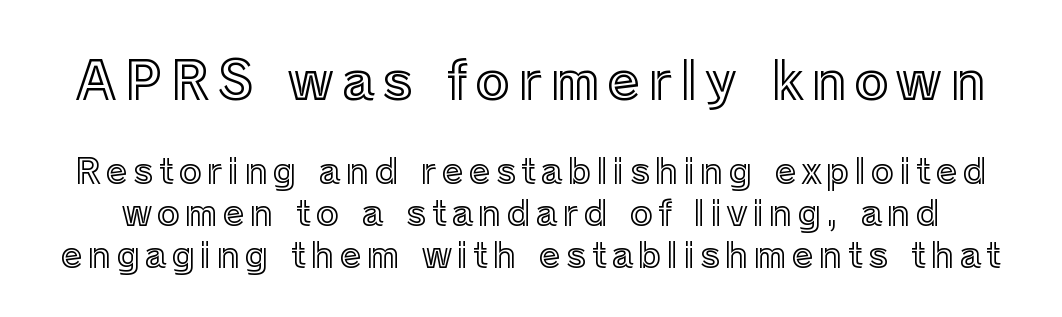
The image shows 53 px text type, upright; set line spacing 1.19x, not underlined; the first (top) block is 1.51x larger; a medium x-height.
